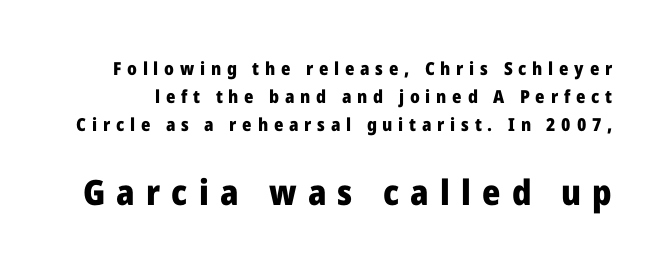
The image shows 35 px heavy sans-serif type, upright; set normal line spacing (1.56x), unusually wide letter spacing (+0.32 em), not underlined; the second (bottom) block is 1.94x larger; low stroke contrast and a medium x-height.
